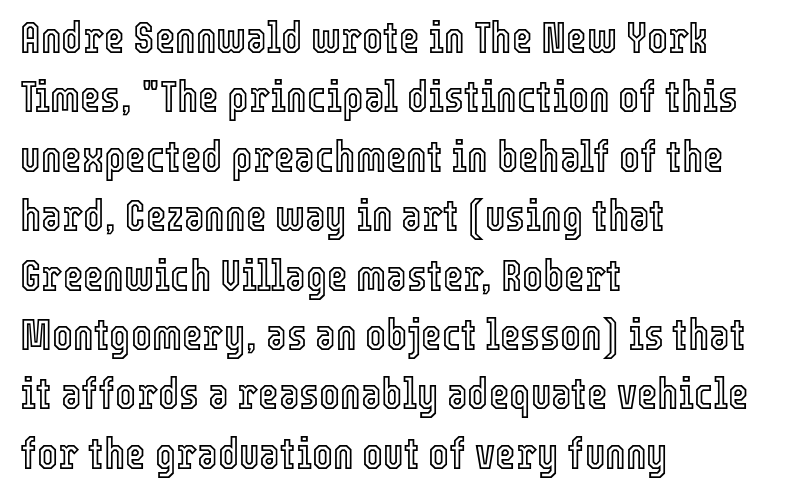
Each row of text sits above clean, open space. The gaps between neighbouring characters are ordinary and unremarkable. These lines stack with their left ends in a neat column. Do the characters align in a grid? No, the font is proportional.
